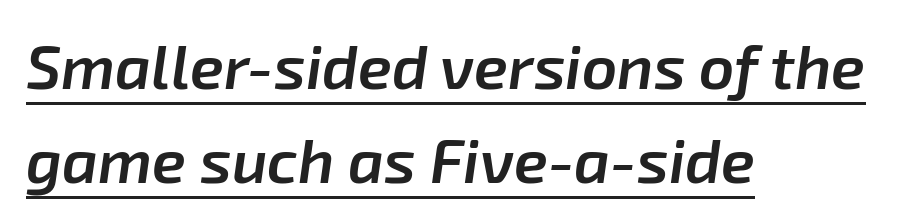
The image shows 62 px semibold type, italic (leaning right); set left-aligned, normal line spacing (1.52x), normal letter spacing, underlined; low stroke contrast and a medium x-height.
